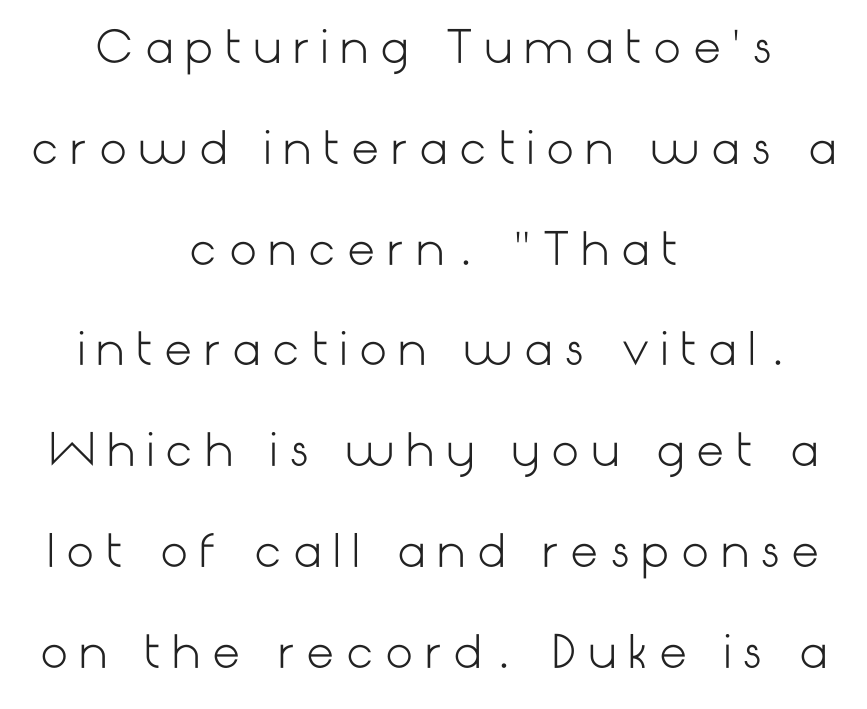
{"serif": "no", "italic": "no", "bold": "no", "weight": "light", "width": "normal", "stroke_contrast": "low", "x_height": "medium", "underline": "no", "align": "center", "line_spacing": "loose", "line_spacing_ratio": 2.29, "letter_spacing": "wide", "letter_spacing_em": 0.26, "glyph_px": 44}
